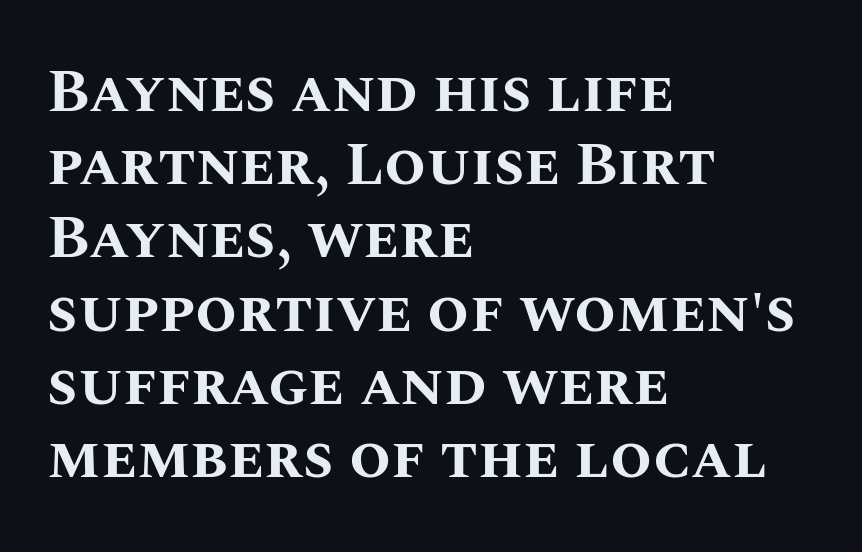
The image shows 60 px bold type, upright; set left-aligned, line spacing 1.22x, normal letter spacing, not underlined; medium stroke contrast and a large x-height.
